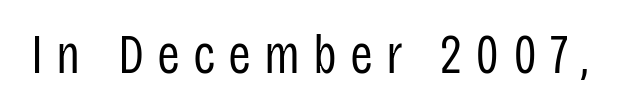
{"serif": "no", "italic": "no", "bold": "no", "weight": "regular", "width": "condensed", "stroke_contrast": "low", "x_height": "large", "monospaced": "no", "underline": "no", "letter_spacing": "wide", "letter_spacing_em": 0.24, "glyph_px": 55}
